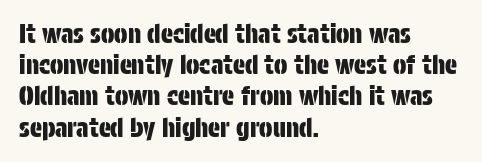
Q: Is the text italic (slanted)? A: No, it is upright.
Q: Is the text underlined? A: No.
Q: How is the paragraph aligned? A: Left-aligned.
Q: Is the spacing between letters normal or unusually wide? A: Normal.
Q: Is the spacing between lines tight, normal or loose? A: Normal.
